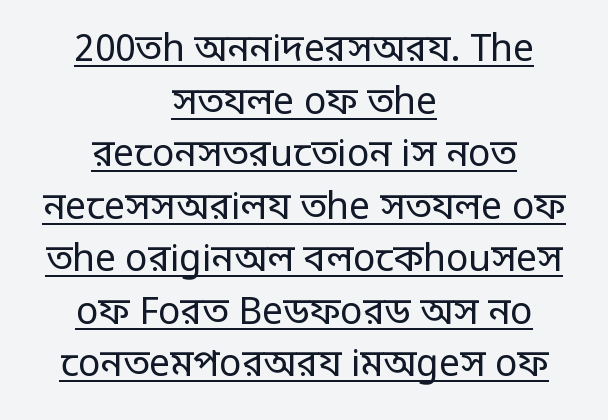
The image shows 37 px regular-weight, condensed sans-serif type, upright; set centered, normal line spacing (1.42x), normal letter spacing, underlined; low stroke contrast.
